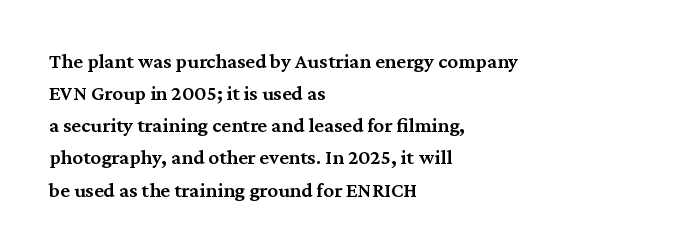
The image shows 21 px text type, upright; set left-aligned, normal line spacing (1.53x), normal letter spacing, not underlined.
